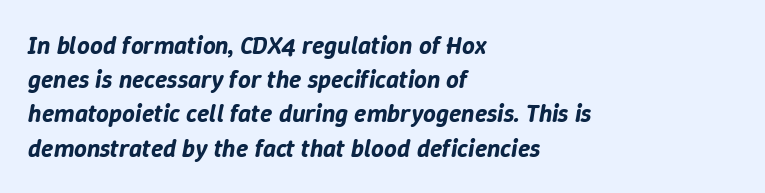
Q: Is the text italic (slanted)? A: Yes, it leans right by about 9 degrees.
Q: Is the text underlined? A: No.
Q: How is the paragraph aligned? A: Left-aligned.
Q: Is the spacing between letters normal or unusually wide? A: Normal.
Q: Is the spacing between lines tight, normal or loose? A: Normal.
